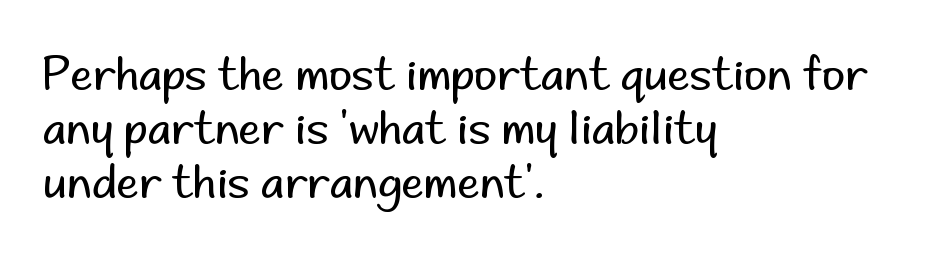
The paragraph shown leans on its left margin. Nothing sits at the stroke ends, so this counts as sans-serif. Proportional: the letters do not fall into vertical columns. This sample uses plain, unmodified letter spacing. The weight would be labelled regular, book, light, or lighter still.
